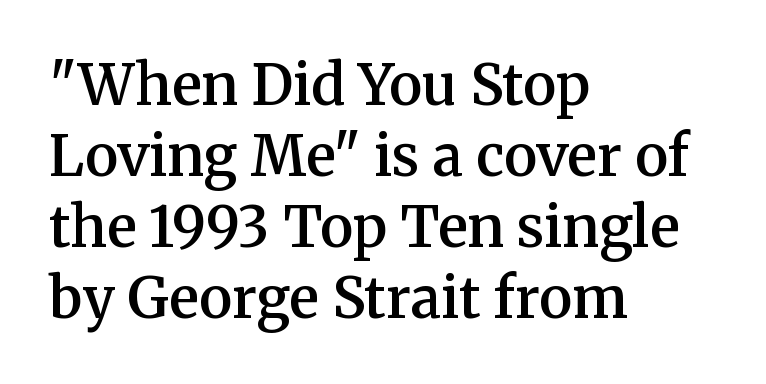
Q: Is the text bold? A: Semi-bold.
Q: Is the text italic (slanted)? A: No, it is upright.
Q: Is the typeface a serif or a sans-serif typeface? A: Serif.
Q: Is the text underlined? A: No.
Q: How is the paragraph aligned? A: Left-aligned.
Q: Is the spacing between letters normal or unusually wide? A: Normal.
Q: Is the spacing between lines tight, normal or loose? A: Normal.
Q: Width (condensed, normal, or wide)? A: Normal.
Q: Stroke contrast? A: Medium.
Q: x-height? A: Medium.
Q: Monospaced? A: No.
